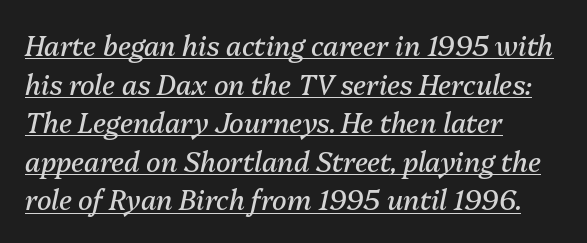
The image shows 27 px text type, italic (leaning right); set left-aligned, normal line spacing (1.43x), normal letter spacing, underlined.
